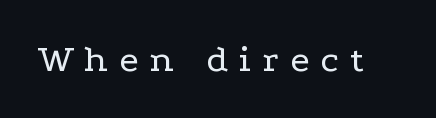
The image shows 39 px regular-weight, wide serif type, upright; set unusually wide letter spacing (+0.29 em), not underlined; low stroke contrast and a medium x-height.
